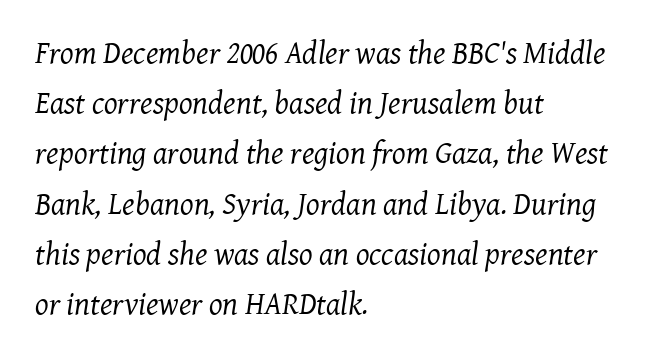
{"serif": "yes", "italic": "yes", "lean": "right", "slant_degrees": 8, "bold": "no", "weight": "regular", "width": "normal", "stroke_contrast": "medium", "x_height": "medium", "monospaced": "no", "underline": "no", "align": "left", "line_spacing": "normal", "line_spacing_ratio": 1.57, "letter_spacing": "normal", "letter_spacing_em": 0.0, "glyph_px": 32}
